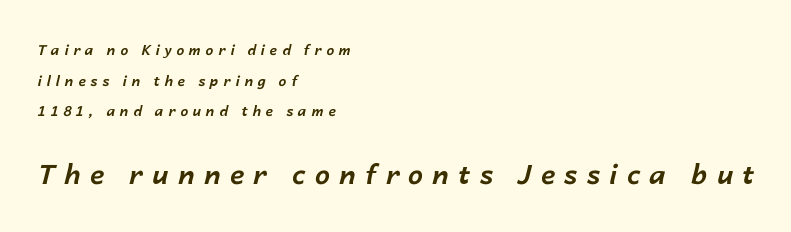
{"italic": "yes", "lean": "right", "slant_degrees": 14, "bold": "yes", "underline": "no", "align": "left", "line_spacing": "loose", "line_spacing_ratio": 2.19, "letter_spacing": "wide", "letter_spacing_em": 0.34, "larger_block": "second", "size_ratio": 1.93, "glyph_px": 27}
